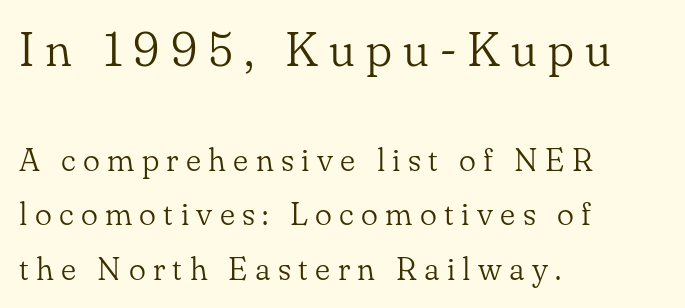
The image shows 48 px light serif type, upright; set left-aligned, normal line spacing (1.7x), unusually wide letter spacing (+0.23 em), not underlined; the first (top) block is 1.5x larger; low stroke contrast and a small x-height.
